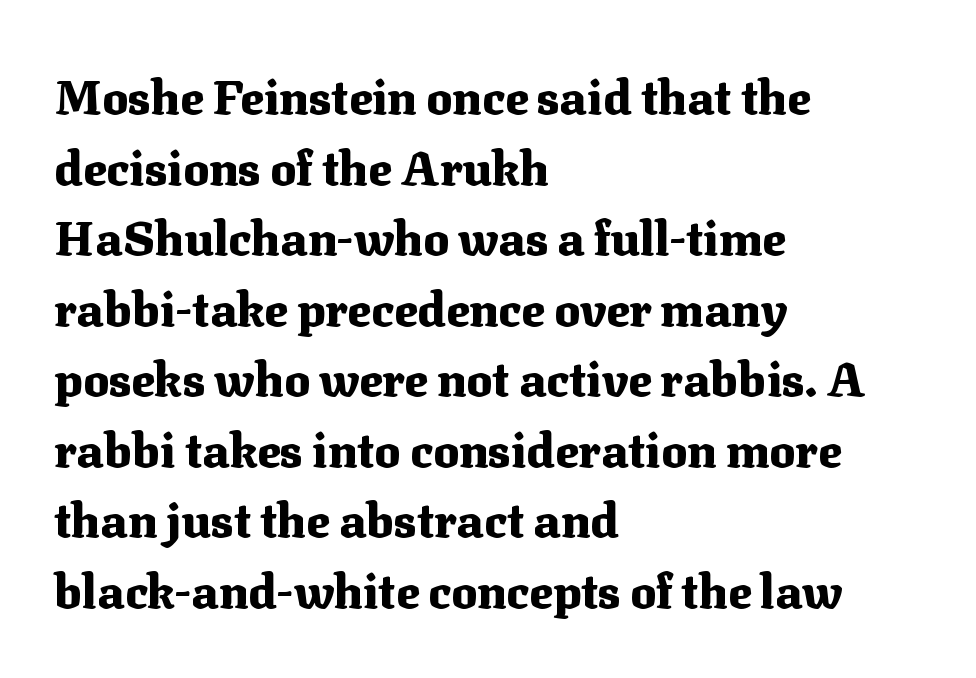
Q: Is the text bold? A: Yes.
Q: Is the text italic (slanted)? A: No, it is upright.
Q: Is the typeface a serif or a sans-serif typeface? A: Serif.
Q: Is the text underlined? A: No.
Q: How is the paragraph aligned? A: Left-aligned.
Q: Is the spacing between letters normal or unusually wide? A: Normal.
Q: Is the spacing between lines tight, normal or loose? A: Normal.
Q: Width (condensed, normal, or wide)? A: Normal.
Q: Stroke contrast? A: Medium.
Q: x-height? A: Medium.
Q: Monospaced? A: No.
